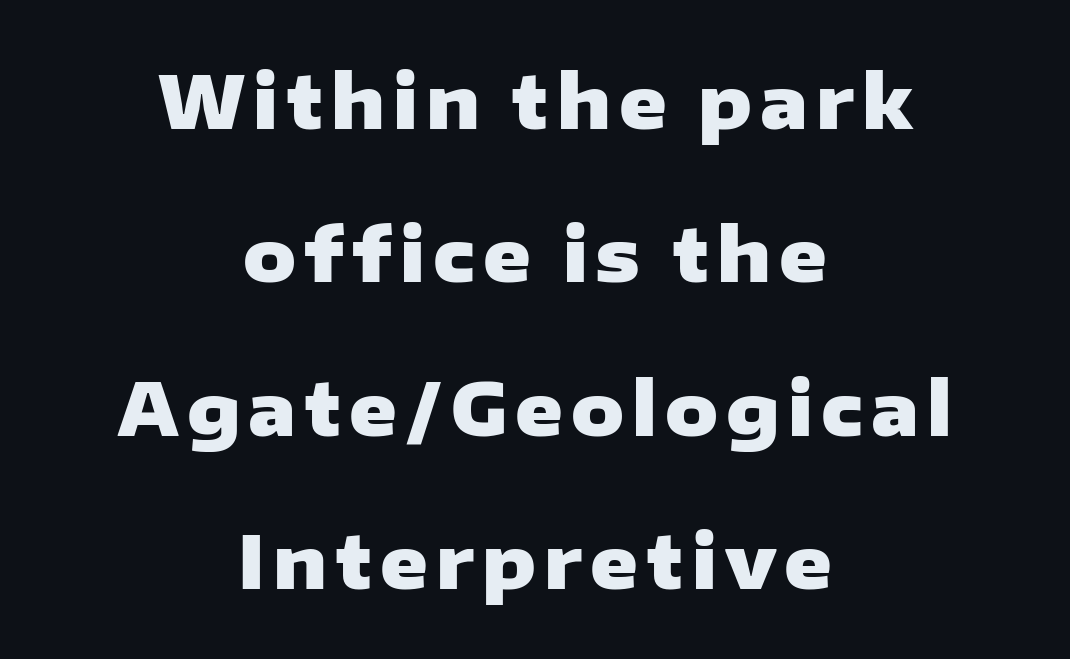
The image shows 73 px heavy, wide sans-serif type, upright; set centered, loose line spacing (2.1x), not underlined; low stroke contrast and a medium x-height.
